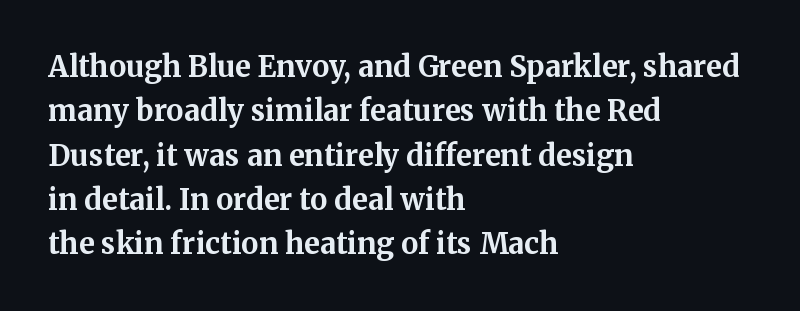
A typesetter would call this proportional, since set widths differ per character. Unmarked baselines from the first word to the last. The letters sit at their default tracking, neither squeezed nor spread. Does the type have serifs? Yes, each stem ends in a small foot. The paragraph shown leans on its left margin. You can tell it's not italic because the verticals are truly vertical.
